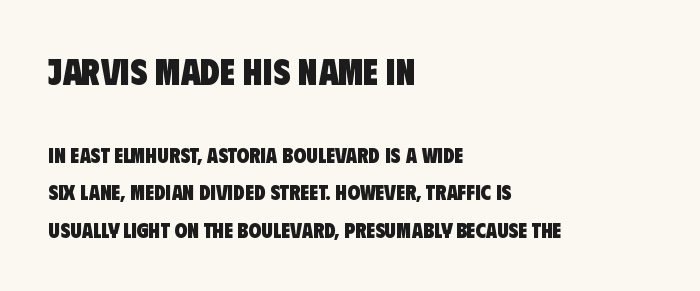
The image shows 36 px heavy, condensed sans-serif type; set left-aligned, line spacing 1.78x, normal letter spacing, not underlined; the first (top) block is 1.71x larger; low stroke contrast and a large x-height.
